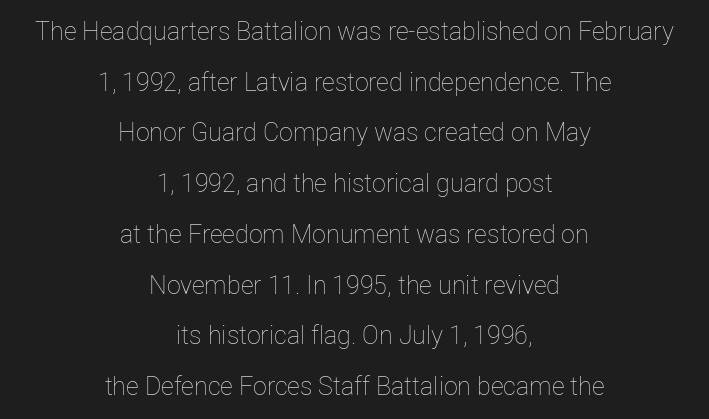
{"italic": "no", "bold": "no", "underline": "no", "align": "center", "line_spacing": "loose", "line_spacing_ratio": 2.03, "letter_spacing": "normal", "letter_spacing_em": 0.0, "glyph_px": 25}
